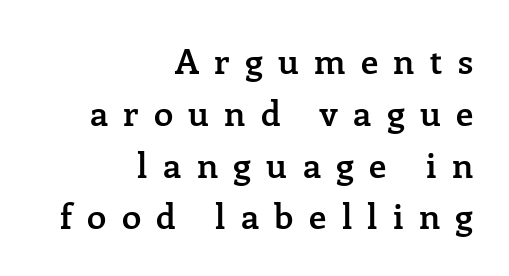
The image shows 35 px semibold serif type, upright; set right-aligned, normal line spacing (1.48x), unusually wide letter spacing (+0.44 em), not underlined; low stroke contrast and a medium x-height.
